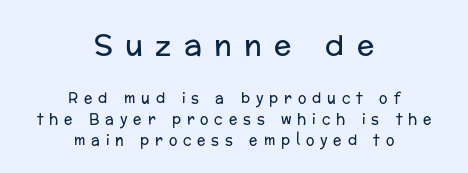
Q: Is the text bold? A: No.
Q: Is the text italic (slanted)? A: No, it is upright.
Q: Is the typeface a serif or a sans-serif typeface? A: Sans-serif.
Q: Is the text underlined? A: No.
Q: How is the paragraph aligned? A: Centered.
Q: Is the spacing between letters normal or unusually wide? A: Unusually wide.
Q: Is the spacing between lines tight, normal or loose? A: Normal.
Q: Which block of text is set in a larger size, the first (top) or the second (bottom)? A: The first (top) one.
Q: Width (condensed, normal, or wide)? A: Normal.
Q: Stroke contrast? A: Low.
Q: x-height? A: Medium.
Q: Monospaced? A: No.
